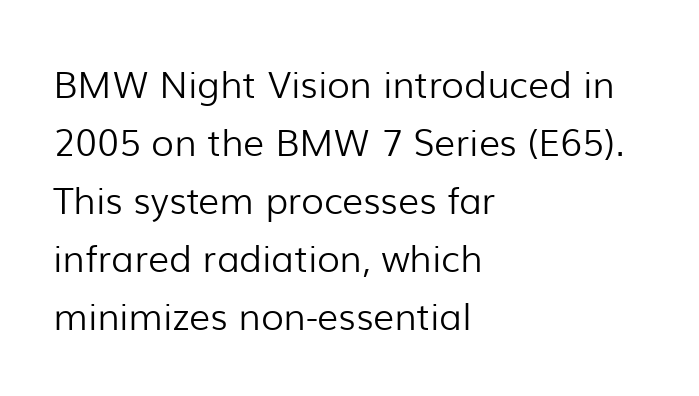
{"serif": "no", "italic": "no", "bold": "no", "weight": "light", "width": "normal", "stroke_contrast": "low", "x_height": "medium", "monospaced": "no", "underline": "no", "align": "left", "line_spacing": "normal", "line_spacing_ratio": 1.57, "letter_spacing": "normal", "letter_spacing_em": 0.0, "glyph_px": 37}
